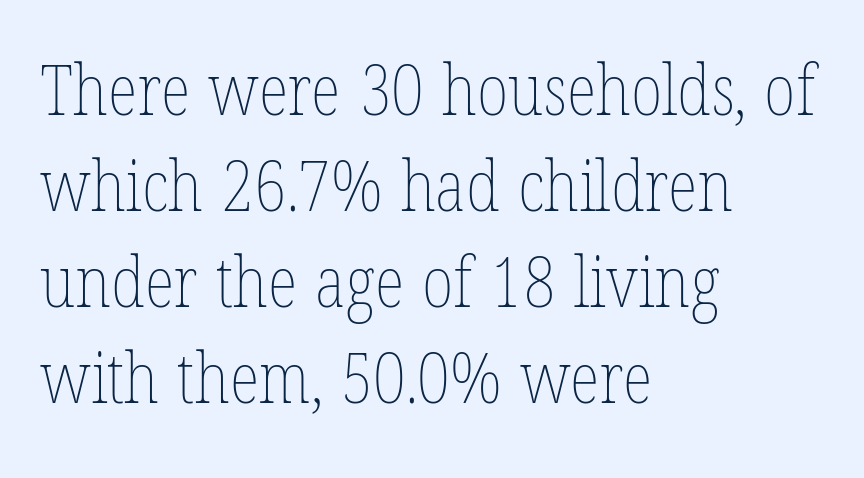
{"italic": "no", "bold": "no", "weight": "thin", "width": "condensed", "stroke_contrast": "low", "x_height": "medium", "monospaced": "no", "underline": "no", "align": "left", "line_spacing": "normal", "line_spacing_ratio": 1.37, "letter_spacing": "normal", "letter_spacing_em": 0.0, "glyph_px": 70}
